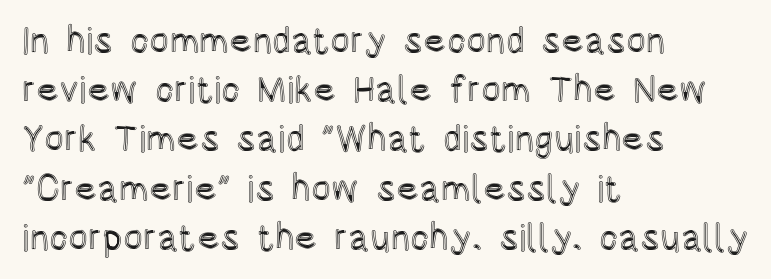
Each word holds together tightly as a unit, with standard inter-letter gaps. It's the straight-up-and-down kind of type. These lines are set flush left with a ragged right edge. The words here are not underlined. The line-height multiplier appears to be the usual default.
